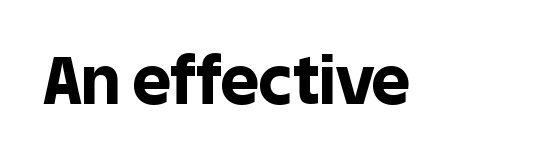
The specimen omits any rule beneath the text block's lines. Posture: straight, roman, zero tilt. Is this a fixed-width face? No — the glyphs have proportional, varying widths. The characters look thick and weighty, a clear bold. Letterform terminals end flat and unadorned throughout the passage. Standard letterfit; no display-style spreading of the glyphs.
